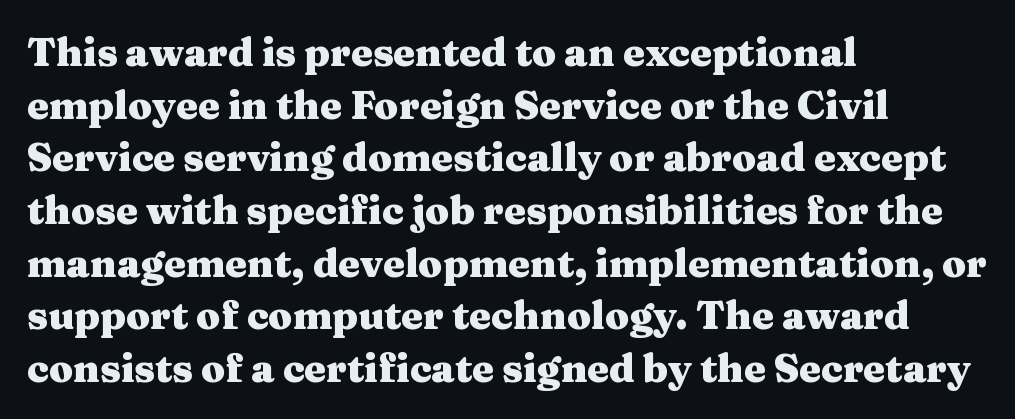
{"serif": "yes", "italic": "no", "bold": "yes", "weight": "heavy", "width": "wide", "stroke_contrast": "medium", "x_height": "medium", "monospaced": "no", "underline": "no", "align": "left", "line_spacing": "normal", "line_spacing_ratio": 1.35, "letter_spacing": "normal", "letter_spacing_em": 0.0, "glyph_px": 39}
